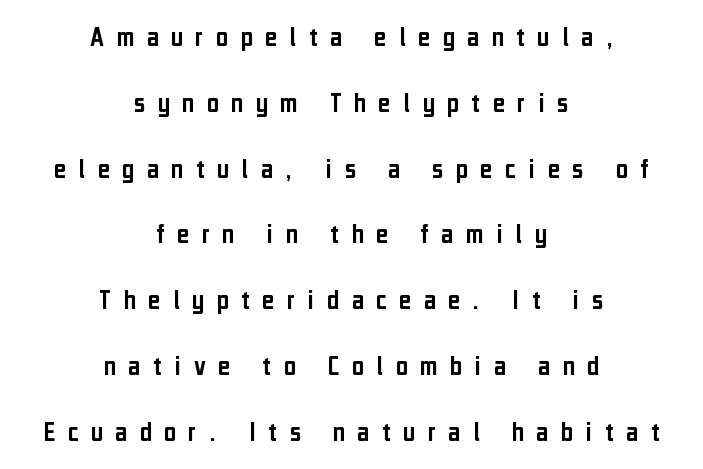
{"serif": "no", "italic": "no", "width": "condensed", "stroke_contrast": "low", "x_height": "medium", "monospaced": "no", "underline": "no", "align": "center", "line_spacing": "loose", "line_spacing_ratio": 2.27, "letter_spacing": "wide", "letter_spacing_em": 0.43, "glyph_px": 29}
